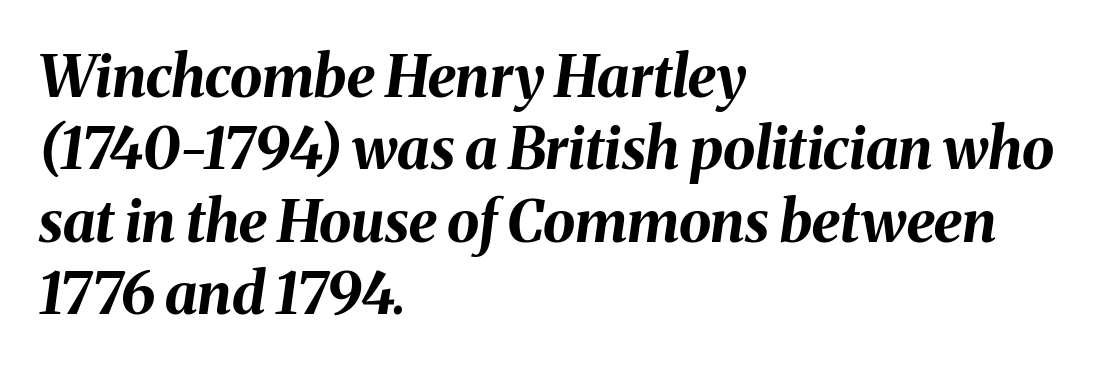
Tall strokes in this sample are angled rather than plumb. The horizontal fit of the characters is conventional and even. Do the characters align in a grid? No, the font is proportional. The leading is moderate, giving the passage an even texture.
